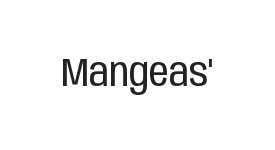
Serifs: no, the terminals of the letterforms are clean. No chunkiness to these letters — they're not bold. Does the lettering tilt? It doesn't — this is upright. The rendering keeps characters at their native spacing. Do the characters align in a grid? No, the font is proportional.
